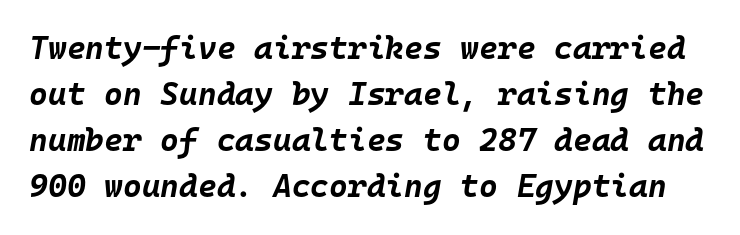
The image shows 32 px bold type, italic (leaning right), monospaced; set normal line spacing (1.44x), normal letter spacing, not underlined; low stroke contrast and a large x-height.
